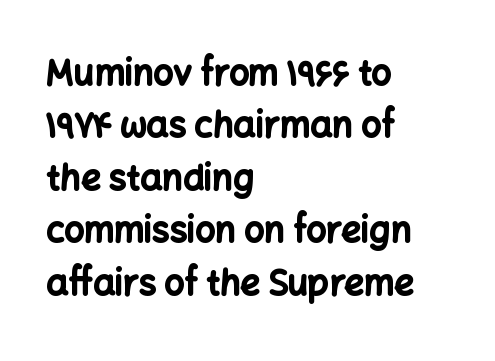
{"serif": "no", "italic": "no", "bold": "yes", "weight": "bold", "width": "normal", "stroke_contrast": "low", "x_height": "medium", "monospaced": "no", "underline": "no", "align": "left", "line_spacing": "normal", "line_spacing_ratio": 1.5, "letter_spacing": "normal", "letter_spacing_em": 0.0, "glyph_px": 35}
